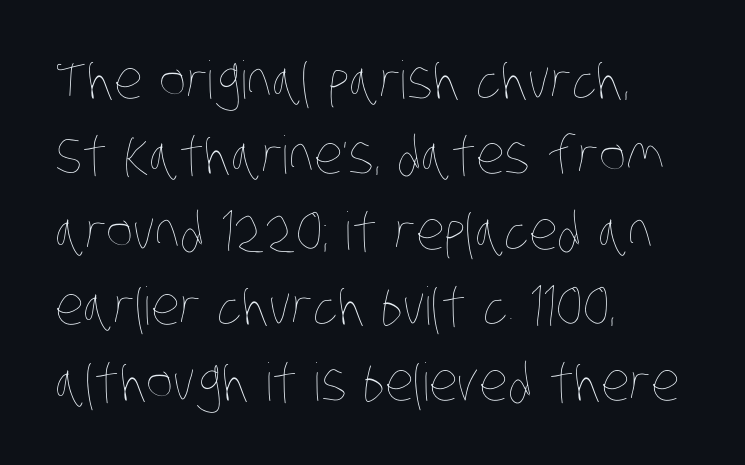
Q: Is the text bold? A: No.
Q: Is the text underlined? A: No.
Q: How is the paragraph aligned? A: Left-aligned.
Q: Is the spacing between letters normal or unusually wide? A: Normal.
Q: Is the spacing between lines tight, normal or loose? A: Normal.
Q: Width (condensed, normal, or wide)? A: Condensed.
Q: Stroke contrast? A: Low.
Q: x-height? A: Large.
Q: Monospaced? A: No.
